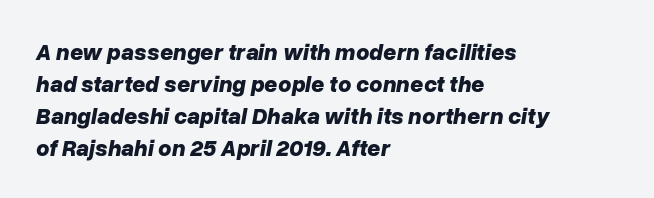
These lines keep a tight, regular rhythm from letter to letter. Descenders hang freely into open space. How would I describe the line gaps? Plain and ordinary. Is the block centered? No — it sits flush against the left margin. Every character sits at an angle, as italics do.
